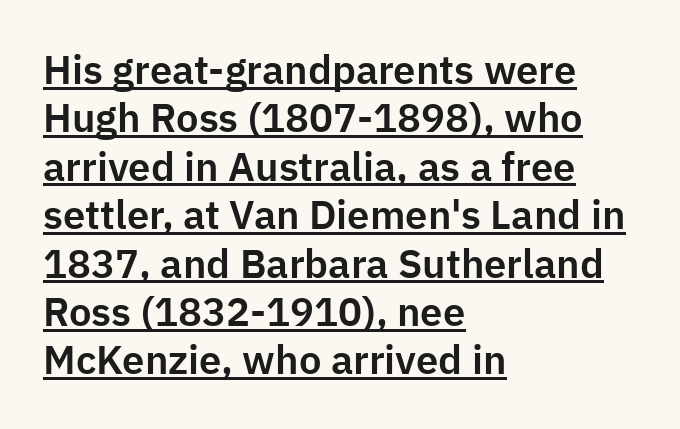
The setting favours the left margin, as ordinary paragraphs usually do. Caption: lettering with a line underneath. Font category for this specimen: sans-serif. The rendering keeps characters at their native spacing. Is this a fixed-width face? No — the glyphs have proportional, varying widths.
